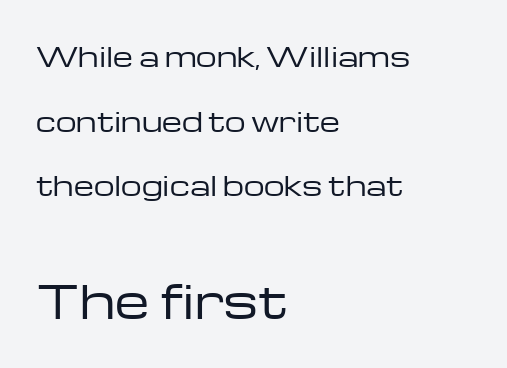
The image shows 45 px regular-weight, wide sans-serif type, upright; set left-aligned, loose line spacing (2.49x), normal letter spacing, not underlined; the second (bottom) block is 1.73x larger; low stroke contrast and a medium x-height.
